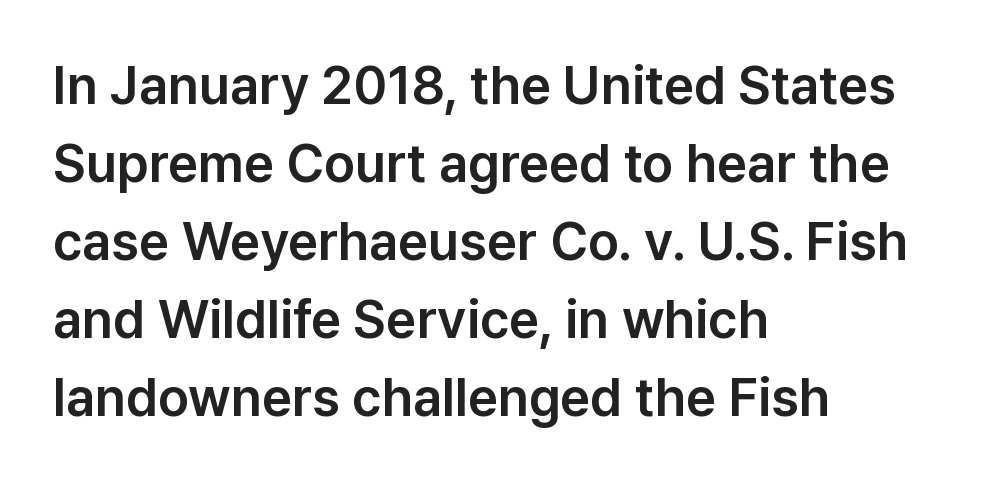
Default kerning and tracking; the words read as compact shapes. Here the designer chose a conventional face with non-uniform glyph widths. Notice how the stems are strictly vertical — no italics here. If you drew a ruler down the left edge, every line would touch it.
